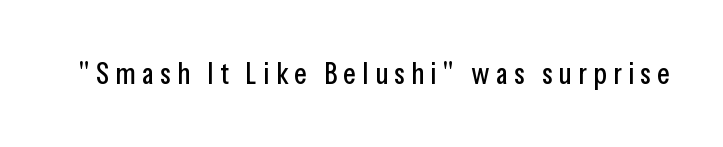
Q: Is the text italic (slanted)? A: No, it is upright.
Q: Is the typeface a serif or a sans-serif typeface? A: Sans-serif.
Q: Is the text underlined? A: No.
Q: Is the spacing between letters normal or unusually wide? A: Unusually wide.
Q: Width (condensed, normal, or wide)? A: Condensed.
Q: Stroke contrast? A: Low.
Q: x-height? A: Medium.
Q: Monospaced? A: No.
